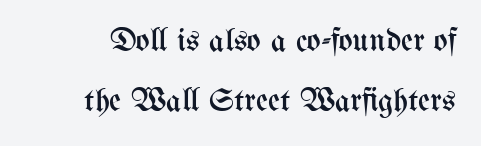
The image shows 33 px regular-weight, condensed type, upright; set line spacing 1.82x, normal letter spacing, not underlined; medium stroke contrast and a medium x-height.
